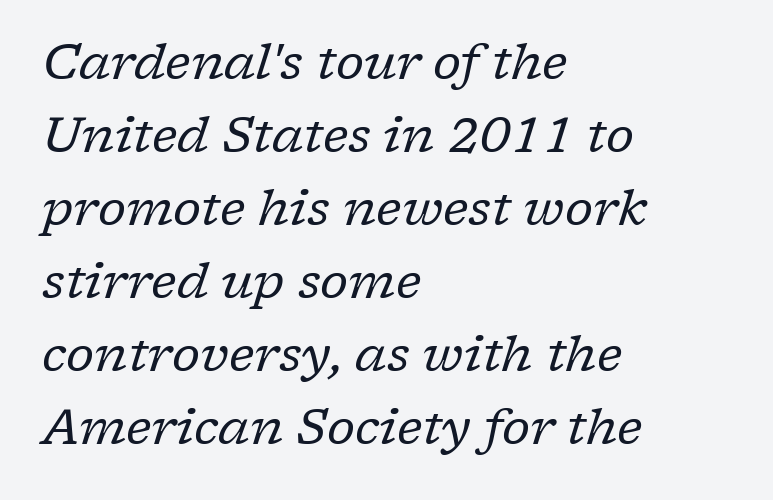
{"serif": "yes", "italic": "yes", "lean": "right", "slant_degrees": 17, "bold": "no", "weight": "regular", "width": "normal", "stroke_contrast": "low", "x_height": "medium", "monospaced": "no", "underline": "no", "align": "left", "line_spacing": "normal", "line_spacing_ratio": 1.49, "letter_spacing": "normal", "letter_spacing_em": 0.0, "glyph_px": 49}
